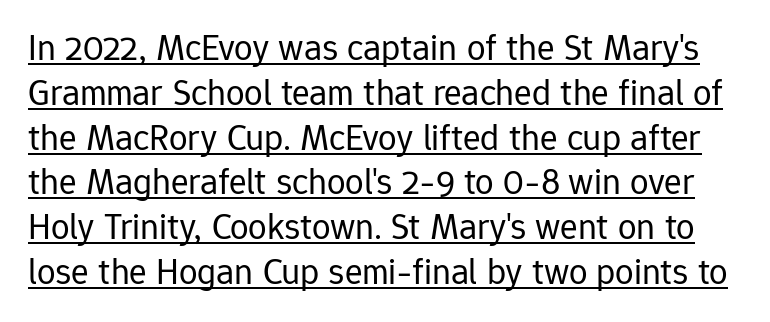
Q: Is the text bold? A: No.
Q: Is the text italic (slanted)? A: No, it is upright.
Q: Is the typeface a serif or a sans-serif typeface? A: Sans-serif.
Q: Is the text underlined? A: Yes.
Q: Is the spacing between letters normal or unusually wide? A: Normal.
Q: Width (condensed, normal, or wide)? A: Normal.
Q: Stroke contrast? A: Low.
Q: x-height? A: Medium.
Q: Monospaced? A: No.
